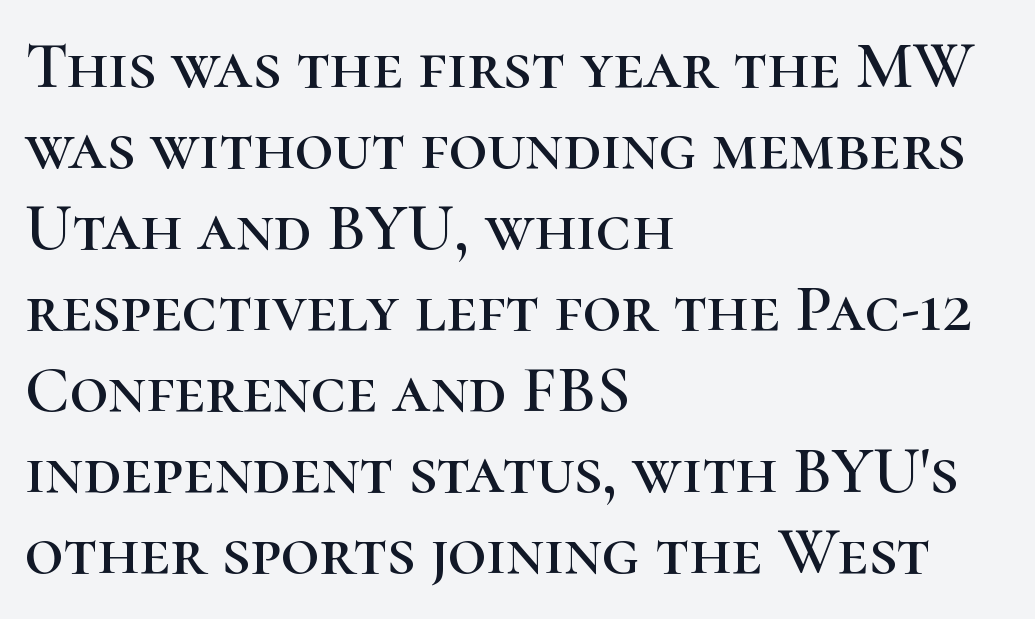
The image shows 67 px serif type, upright; set left-aligned, line spacing 1.21x, normal letter spacing, not underlined; high stroke contrast and a medium x-height.
